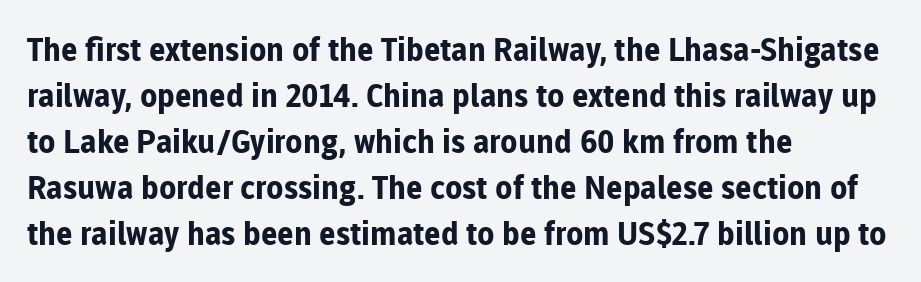
Q: Is the text bold? A: Yes.
Q: Is the text italic (slanted)? A: No, it is upright.
Q: Is the typeface a serif or a sans-serif typeface? A: Sans-serif.
Q: Is the text underlined? A: No.
Q: How is the paragraph aligned? A: Left-aligned.
Q: Is the spacing between letters normal or unusually wide? A: Normal.
Q: Is the spacing between lines tight, normal or loose? A: Normal.
Q: Width (condensed, normal, or wide)? A: Normal.
Q: Stroke contrast? A: Low.
Q: x-height? A: Medium.
Q: Monospaced? A: No.
